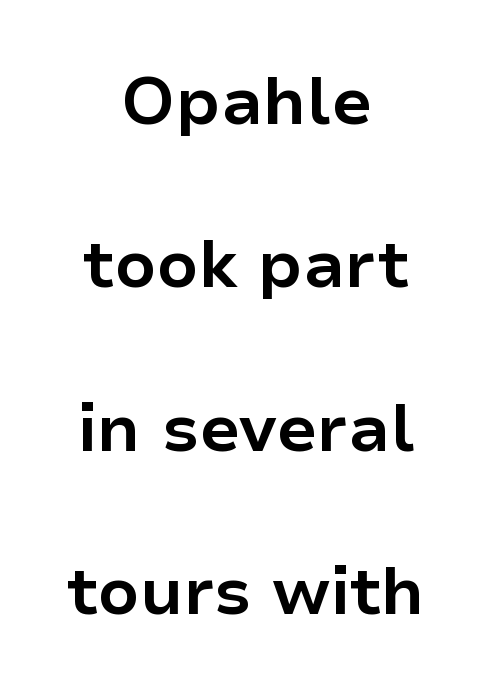
Q: Is the text bold? A: Yes.
Q: Is the text italic (slanted)? A: No, it is upright.
Q: Is the typeface a serif or a sans-serif typeface? A: Sans-serif.
Q: Is the text underlined? A: No.
Q: How is the paragraph aligned? A: Centered.
Q: Is the spacing between letters normal or unusually wide? A: Normal.
Q: Is the spacing between lines tight, normal or loose? A: Loose.
Q: Width (condensed, normal, or wide)? A: Normal.
Q: Stroke contrast? A: Low.
Q: x-height? A: Medium.
Q: Monospaced? A: No.
